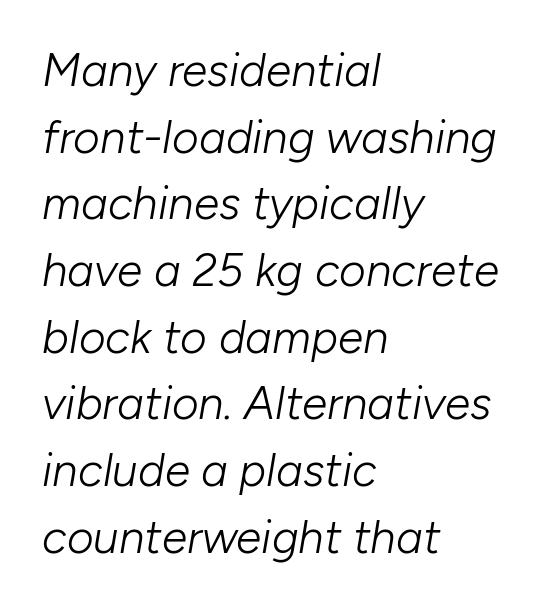
The image shows 46 px light type, italic (leaning right); set left-aligned, normal line spacing (1.45x), normal letter spacing, not underlined; low stroke contrast and a medium x-height.
